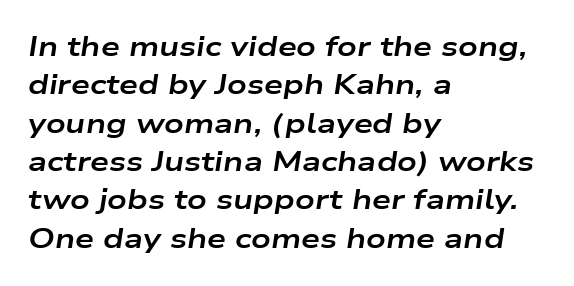
{"italic": "yes", "lean": "right", "slant_degrees": 9, "bold": "yes", "underline": "no", "align": "left", "line_spacing": "normal", "line_spacing_ratio": 1.42, "letter_spacing": "normal", "letter_spacing_em": 0.0, "glyph_px": 27}
